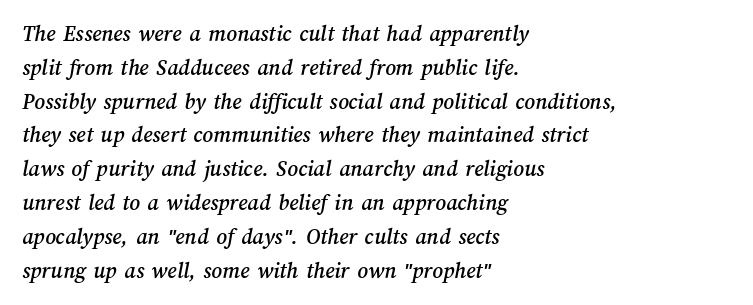
These lines are set flush left with a ragged right edge. The baseline area is clear. If you measured baseline to baseline, you'd find a middling distance. Observe the ordinary spacing: letters are neighbours, not strangers.
